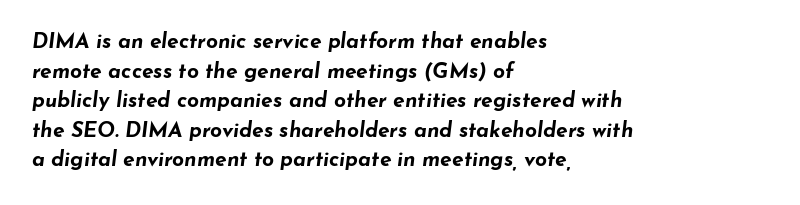
Strong, thick strokes mark this as bold type. The gap between lines stays unmarked. What stands out about the letter spacing? Nothing — it is the standard amount. Would a proofreader flag this as italicized? Yes. Alignment: flush left. What's the leading like? Ordinary, nothing unusual.
